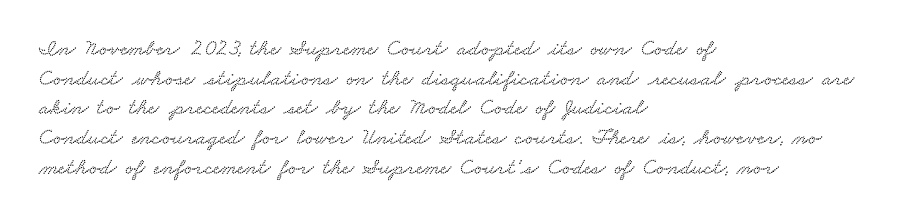
{"underline": "no", "align": "left", "line_spacing": "normal", "line_spacing_ratio": 1.29, "letter_spacing": "normal", "letter_spacing_em": 0.0, "glyph_px": 23}
